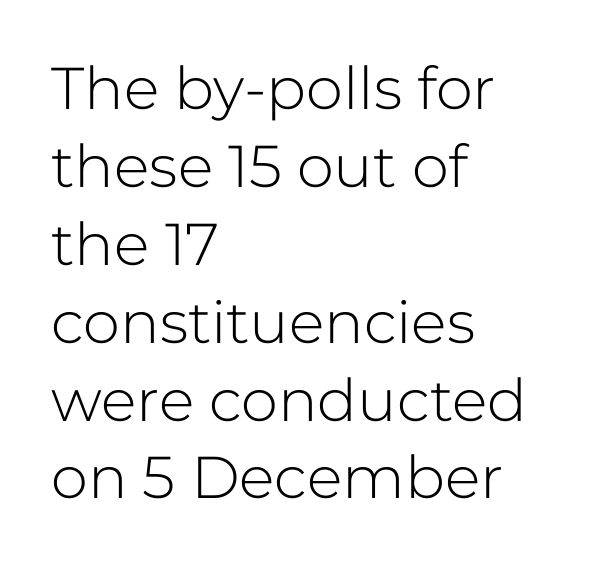
{"serif": "no", "italic": "no", "bold": "no", "weight": "light", "width": "normal", "stroke_contrast": "low", "x_height": "medium", "monospaced": "no", "underline": "no", "align": "left", "line_spacing": "normal", "line_spacing_ratio": 1.32, "letter_spacing": "normal", "letter_spacing_em": 0.0, "glyph_px": 59}
